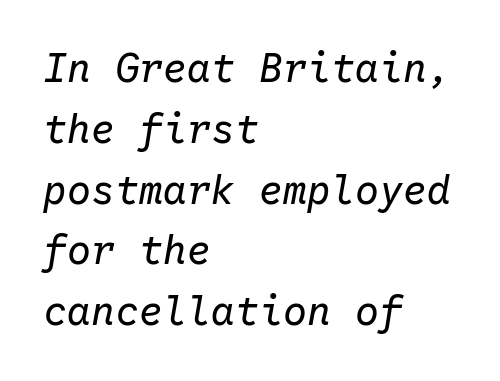
Horizontally, the lines are justified to the leading edge only. A typesetter would call this monospace, since all characters share one set width. The rendering uses a moderate line-height, typical for paragraphs. Compared with ordinary roman type, these characters are visibly tilted.
